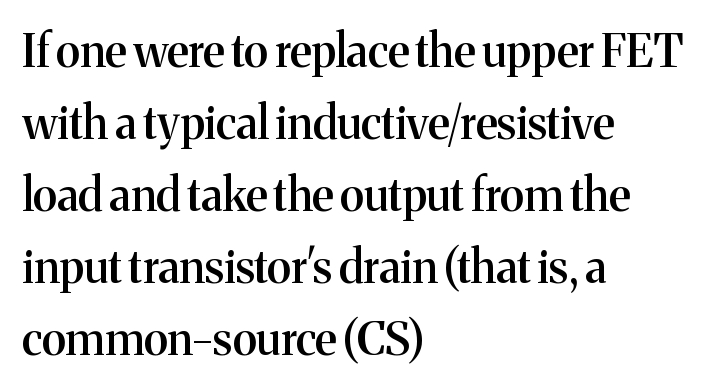
{"serif": "yes", "italic": "no", "bold": "semi", "weight": "semibold", "width": "normal", "stroke_contrast": "medium", "x_height": "medium", "monospaced": "no", "underline": "no", "align": "left", "line_spacing": "normal", "line_spacing_ratio": 1.6, "letter_spacing": "normal", "letter_spacing_em": 0.0, "glyph_px": 45}
